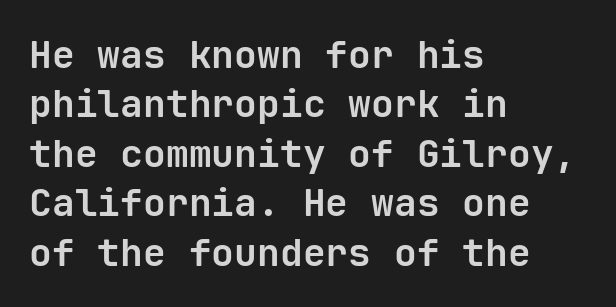
{"serif": "no", "italic": "no", "bold": "yes", "weight": "bold", "width": "normal", "stroke_contrast": "low", "x_height": "medium", "monospaced": "yes", "underline": "no", "align": "left", "line_spacing": "normal", "line_spacing_ratio": 1.3, "letter_spacing": "normal", "letter_spacing_em": 0.0, "glyph_px": 38}
